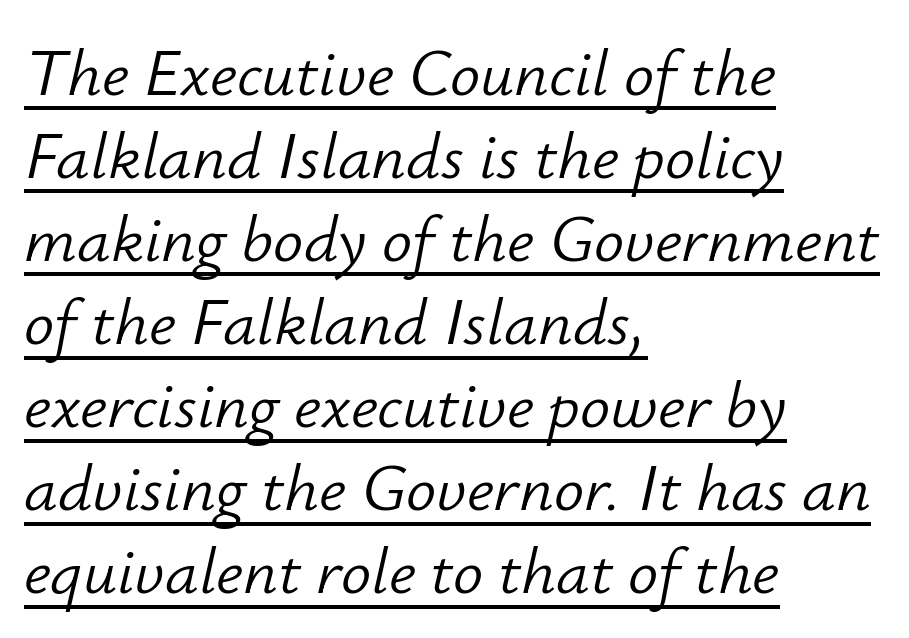
The typesetter has applied underlining to the passage shown. This sample uses plain, unmodified letter spacing. The font sits on the lighter half of the weight spectrum, regular included. Think of a printed novel: that variable character pitch is what you see here. Compared with a centered layout, this one pins lines to the left instead. If you drew a line through each stem, it would be angled.
